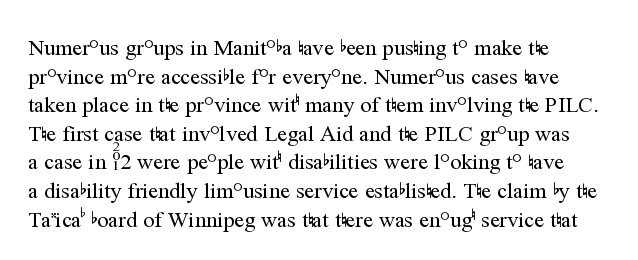
Check the space under the baseline: it is left empty. Characters follow at the spacing the type designer built in. These glyphs show unthickened strokes, regular width or finer. This is the regular roman posture of the typeface. A typesetter would call this leading conventional body-copy spacing. The compositor pushed each line to the left boundary.
